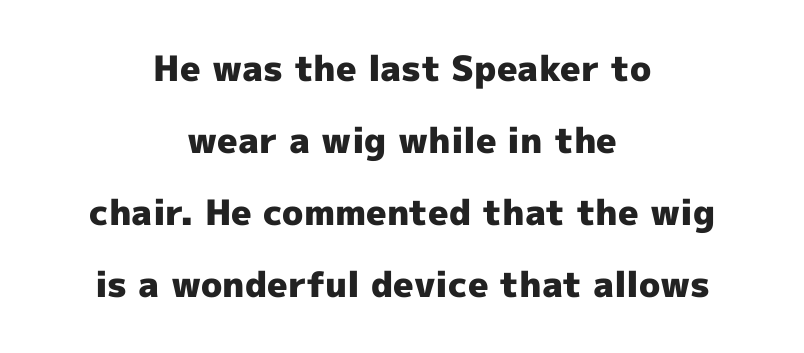
The image shows 35 px heavy sans-serif type, upright; set centered, loose line spacing (2.06x), normal letter spacing, not underlined; a medium x-height.
